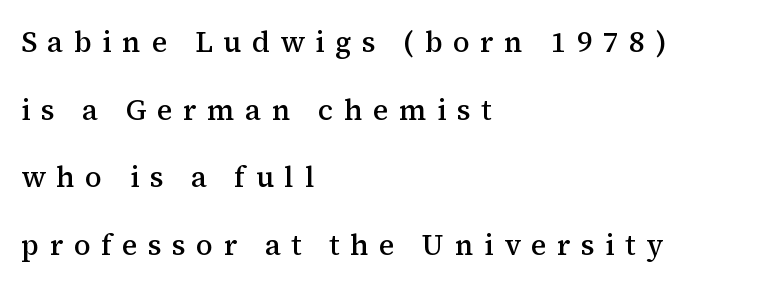
Q: Is the text bold? A: Semi-bold.
Q: Is the text italic (slanted)? A: No, it is upright.
Q: Is the typeface a serif or a sans-serif typeface? A: Serif.
Q: Is the text underlined? A: No.
Q: How is the paragraph aligned? A: Left-aligned.
Q: Is the spacing between letters normal or unusually wide? A: Unusually wide.
Q: Is the spacing between lines tight, normal or loose? A: Loose.
Q: Width (condensed, normal, or wide)? A: Normal.
Q: Stroke contrast? A: Medium.
Q: x-height? A: Medium.
Q: Monospaced? A: No.
